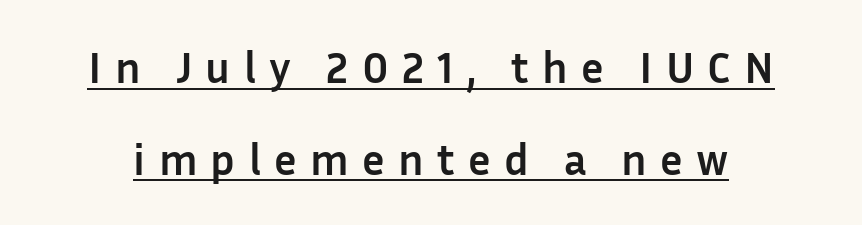
The image shows 44 px semibold sans-serif type, upright; set loose line spacing (2.08x), unusually wide letter spacing (+0.3 em), underlined; low stroke contrast and a medium x-height.
